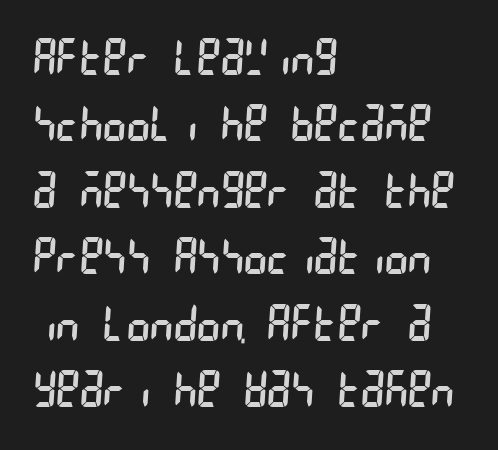
{"serif": "no", "bold": "no", "weight": "regular", "width": "condensed", "stroke_contrast": "low", "x_height": "large", "underline": "no", "align": "left", "line_spacing": "normal", "line_spacing_ratio": 1.33, "letter_spacing": "normal", "letter_spacing_em": 0.0, "glyph_px": 50}
